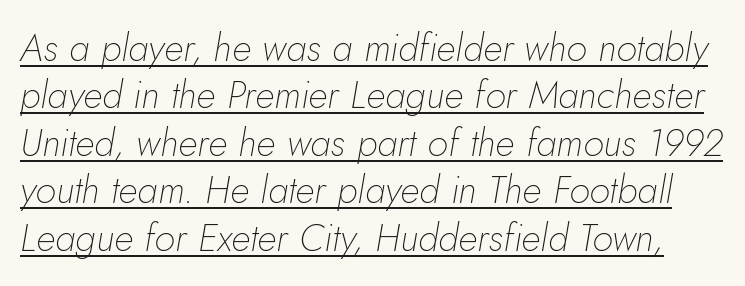
The image shows 38 px thin type, italic (leaning right); set normal line spacing (1.25x), normal letter spacing, underlined; low stroke contrast and a small x-height.
